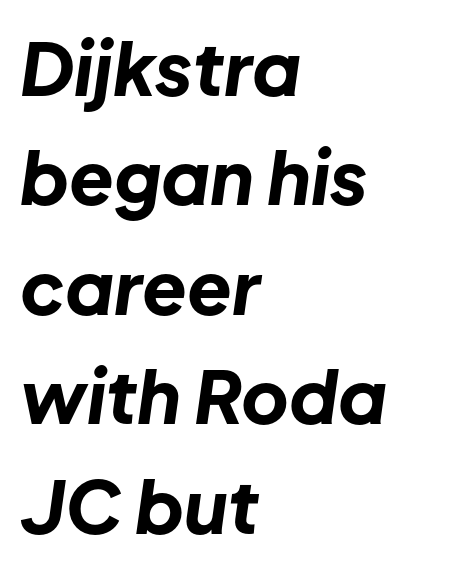
{"italic": "yes", "lean": "right", "slant_degrees": 8, "bold": "yes", "weight": "bold", "width": "normal", "stroke_contrast": "low", "x_height": "medium", "monospaced": "no", "underline": "no", "align": "left", "line_spacing": "normal", "line_spacing_ratio": 1.5, "letter_spacing": "normal", "letter_spacing_em": 0.0, "glyph_px": 73}
